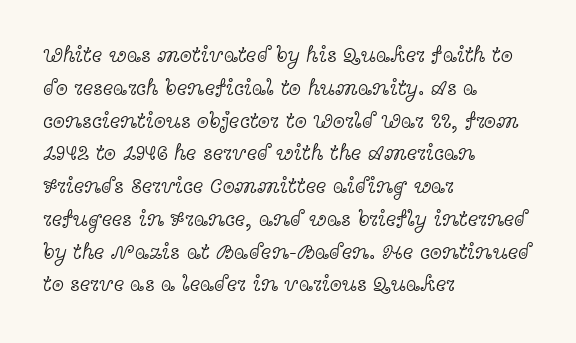
Descender tails drop into unmarked territory. Vertically, the passage feels balanced, rows spaced as you'd expect. The typesetter chose a ragged-right arrangement here. The rendering keeps characters at their native spacing. Stroke mass is kept to a normal reading level or below.
